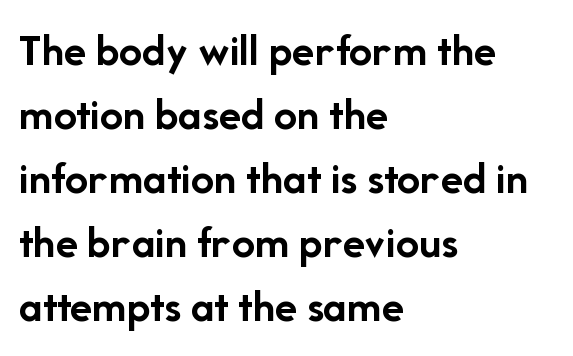
{"serif": "no", "italic": "no", "bold": "yes", "weight": "semibold", "width": "normal", "stroke_contrast": "low", "x_height": "medium", "monospaced": "no", "underline": "no", "align": "left", "line_spacing": "normal", "line_spacing_ratio": 1.39, "letter_spacing": "normal", "letter_spacing_em": 0.0, "glyph_px": 46}
